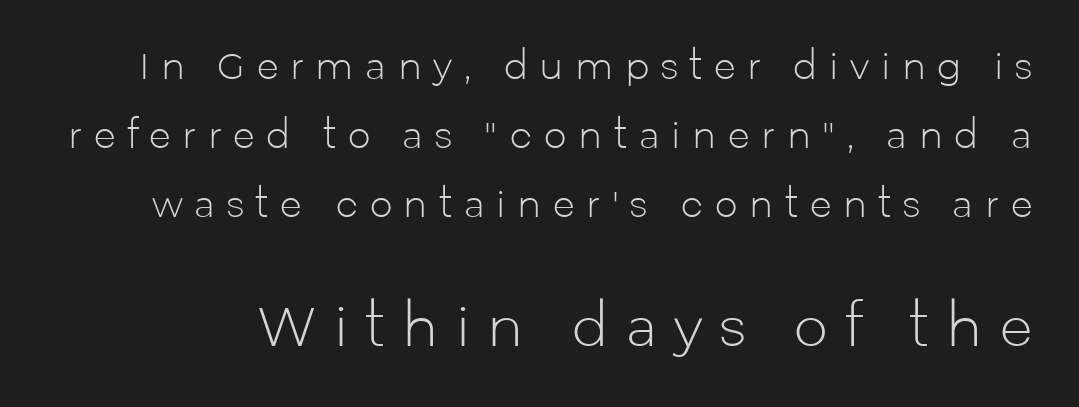
{"serif": "no", "italic": "no", "bold": "no", "weight": "light", "width": "normal", "stroke_contrast": "low", "x_height": "medium", "monospaced": "no", "underline": "no", "line_spacing": "loose", "line_spacing_ratio": 1.92, "letter_spacing": "wide", "letter_spacing_em": 0.32, "larger_block": "second", "size_ratio": 1.5, "glyph_px": 54}
